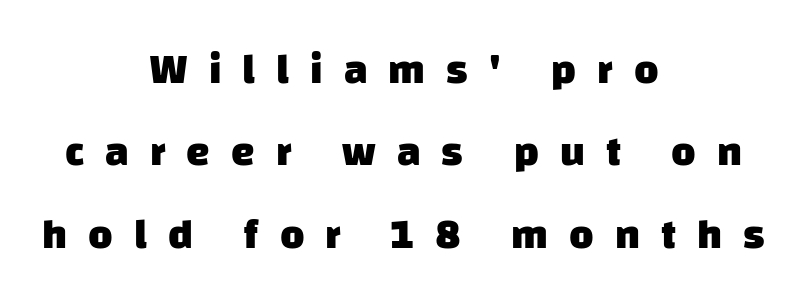
Each line is balanced around a shared central axis. What weight is shown? A full bold with thick strokes. A typesetter would call this proportional, since set widths differ per character. Leading: increased. These lines have a slow, spaced-out rhythm from letter to letter.
